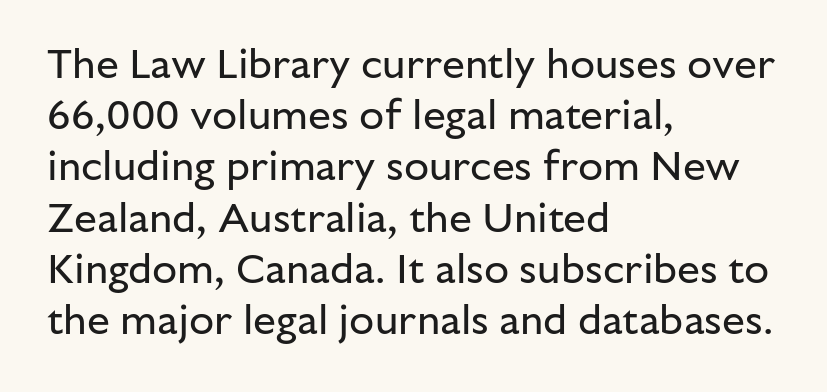
{"serif": "no", "italic": "no", "bold": "no", "weight": "regular", "width": "normal", "stroke_contrast": "low", "x_height": "medium", "monospaced": "no", "underline": "no", "align": "left", "line_spacing": "normal", "line_spacing_ratio": 1.25, "letter_spacing": "normal", "letter_spacing_em": 0.0, "glyph_px": 41}
